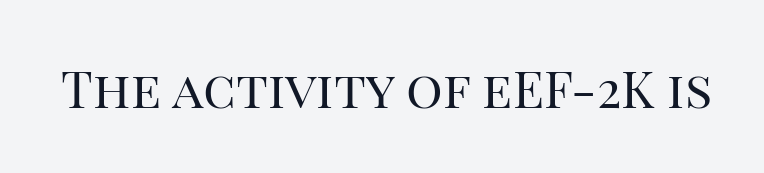
The image shows 51 px regular-weight serif type, upright; set normal letter spacing, not underlined; high stroke contrast and a large x-height.
